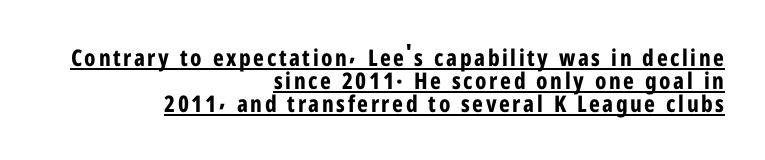
{"italic": "no", "bold": "yes", "underline": "yes", "align": "right", "line_spacing": "tight", "line_spacing_ratio": 0.99, "glyph_px": 23}
